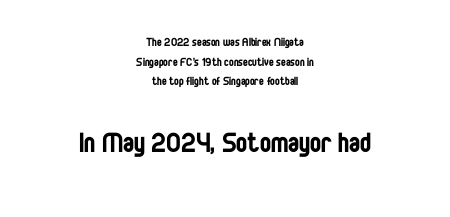
{"serif": "no", "italic": "no", "bold": "no", "weight": "regular", "width": "condensed", "stroke_contrast": "low", "x_height": "large", "monospaced": "no", "underline": "no", "align": "center", "line_spacing": "normal", "line_spacing_ratio": 1.41, "letter_spacing": "normal", "letter_spacing_em": 0.0, "larger_block": "second", "size_ratio": 2.36, "glyph_px": 33}
